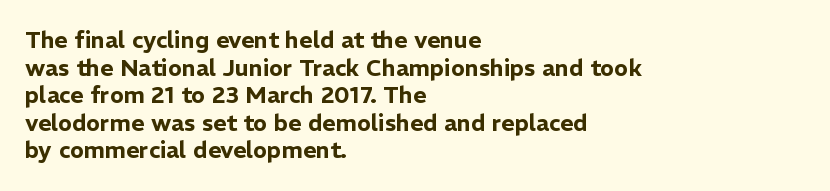
The line texture is even and compact thanks to regular tracking. These lines stack with their left ends in a neat column. The lettering stays uniformly vertical, giving the passage a roman look. Check the space under the baseline: it is left empty.
